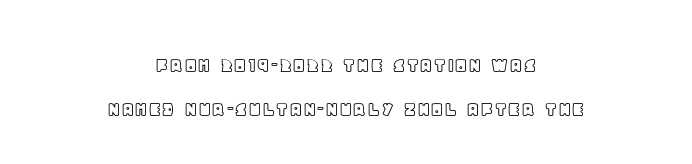
{"italic": "no", "underline": "no", "align": "center", "line_spacing": "loose", "line_spacing_ratio": 2.0, "letter_spacing": "normal", "letter_spacing_em": 0.0, "glyph_px": 22}
